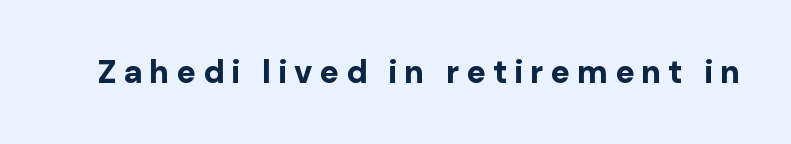
The image shows 32 px bold sans-serif type, upright; set unusually wide letter spacing (+0.22 em), not underlined; low stroke contrast and a medium x-height.
